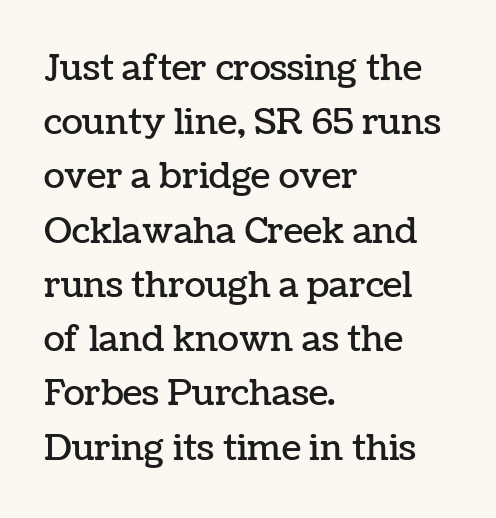
Check the space under the baseline: it is left empty. Between one letter and the next there's only the usual sliver of space. Varying glyph widths throughout — classic text-font behaviour. Does the lettering tilt? It doesn't — this is upright.
